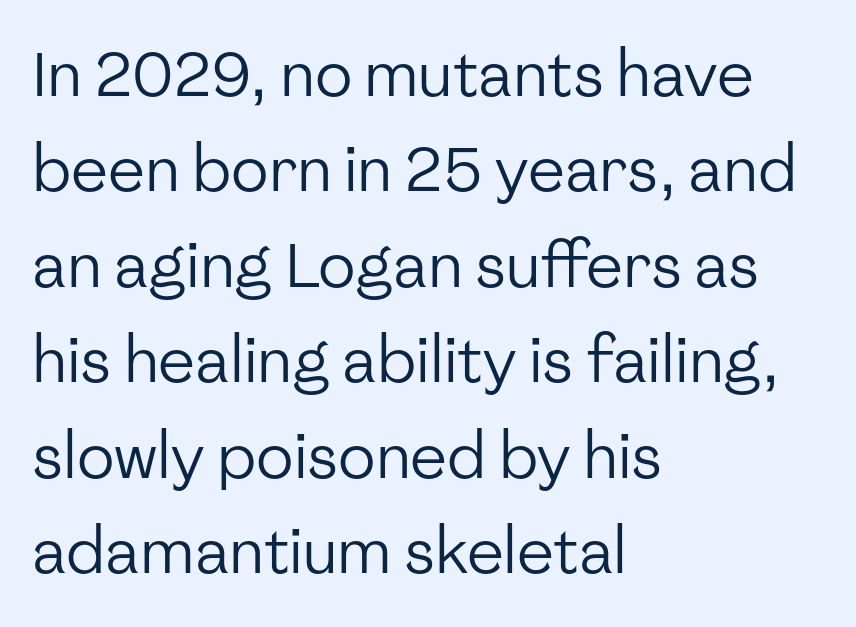
Q: Is the text bold? A: No.
Q: Is the text italic (slanted)? A: No, it is upright.
Q: Is the typeface a serif or a sans-serif typeface? A: Sans-serif.
Q: Is the text underlined? A: No.
Q: How is the paragraph aligned? A: Left-aligned.
Q: Is the spacing between letters normal or unusually wide? A: Normal.
Q: Is the spacing between lines tight, normal or loose? A: Normal.
Q: Width (condensed, normal, or wide)? A: Normal.
Q: Stroke contrast? A: Low.
Q: x-height? A: Medium.
Q: Monospaced? A: No.
